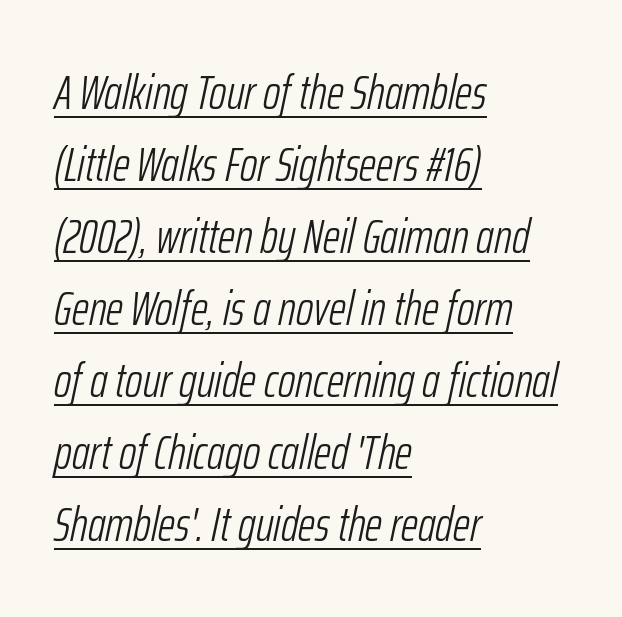
Q: Is the text bold? A: No.
Q: Is the text italic (slanted)? A: Yes, it leans right by about 12 degrees.
Q: Is the text underlined? A: Yes.
Q: How is the paragraph aligned? A: Left-aligned.
Q: Is the spacing between letters normal or unusually wide? A: Normal.
Q: Is the spacing between lines tight, normal or loose? A: Normal.
Q: Width (condensed, normal, or wide)? A: Condensed.
Q: Stroke contrast? A: Low.
Q: x-height? A: Medium.
Q: Monospaced? A: No.
